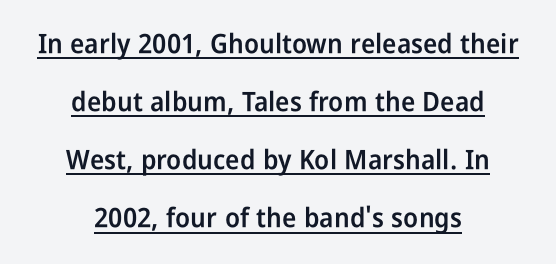
Notice how a bar underscores the lettering throughout. Summary of vertical rhythm: relaxed, with wide interline spacing. Each word holds together tightly as a unit, with standard inter-letter gaps. This rendering uses center alignment, leaving both contours irregular but symmetric. The characters look somewhat weighty, a semibold short of true bold. Is there any slant? The stems are plumb.
